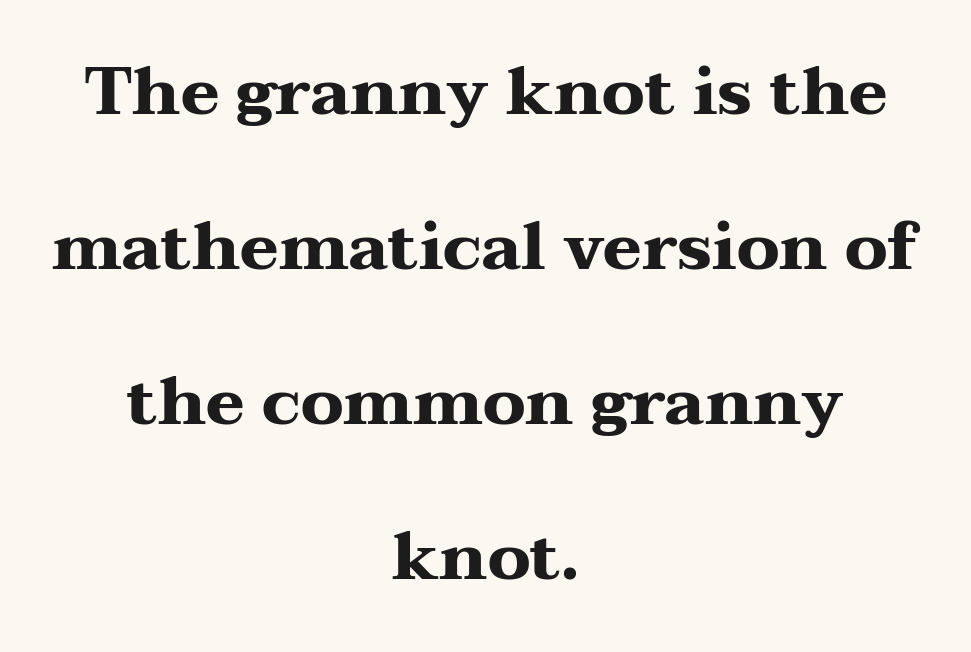
{"serif": "yes", "italic": "no", "bold": "yes", "weight": "heavy", "width": "wide", "stroke_contrast": "medium", "x_height": "medium", "monospaced": "no", "underline": "no", "align": "center", "line_spacing": "loose", "line_spacing_ratio": 2.35, "letter_spacing": "normal", "letter_spacing_em": 0.0, "glyph_px": 66}
